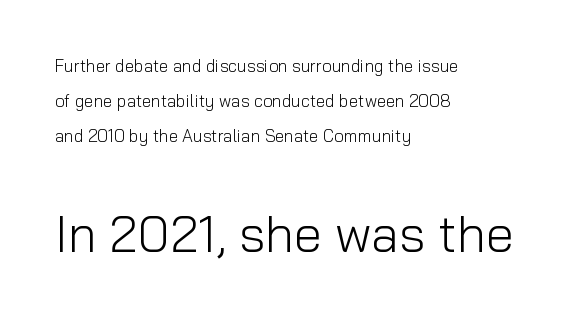
Q: Is the text bold? A: No.
Q: Is the text italic (slanted)? A: No, it is upright.
Q: Is the typeface a serif or a sans-serif typeface? A: Sans-serif.
Q: Is the text underlined? A: No.
Q: How is the paragraph aligned? A: Left-aligned.
Q: Is the spacing between letters normal or unusually wide? A: Normal.
Q: Is the spacing between lines tight, normal or loose? A: Loose.
Q: Which block of text is set in a larger size, the first (top) or the second (bottom)? A: The second (bottom) one.
Q: Width (condensed, normal, or wide)? A: Normal.
Q: Stroke contrast? A: Low.
Q: x-height? A: Medium.
Q: Monospaced? A: No.
